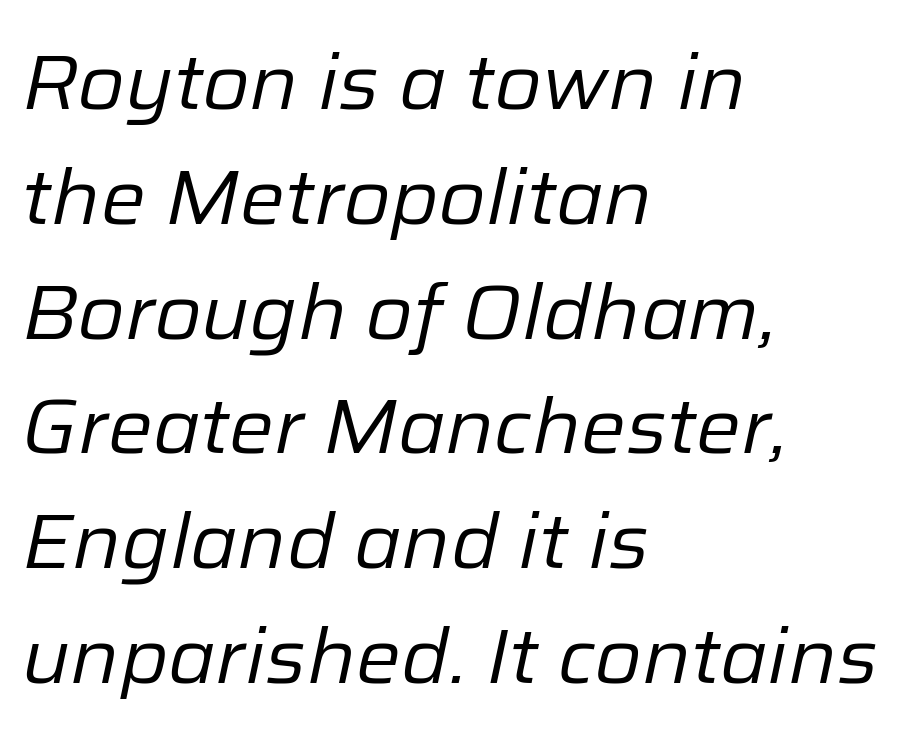
{"italic": "yes", "lean": "right", "slant_degrees": 12, "bold": "no", "weight": "regular", "width": "normal", "stroke_contrast": "low", "x_height": "medium", "monospaced": "no", "underline": "no", "align": "left", "line_spacing": "normal", "line_spacing_ratio": 1.51, "letter_spacing": "normal", "letter_spacing_em": 0.0, "glyph_px": 76}
